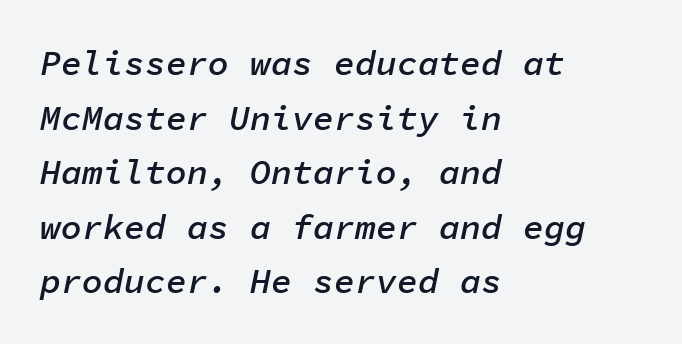
{"italic": "yes", "lean": "right", "slant_degrees": 11, "bold": "semi", "weight": "semibold", "width": "normal", "stroke_contrast": "low", "x_height": "medium", "monospaced": "yes", "underline": "no", "align": "left", "line_spacing": "normal", "line_spacing_ratio": 1.56, "letter_spacing": "normal", "letter_spacing_em": 0.0, "glyph_px": 35}
